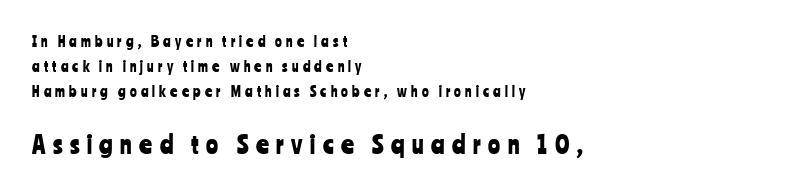
The image shows 25 px text type, upright; set left-aligned, line spacing 1.78x, unusually wide letter spacing (+0.3 em), not underlined; the second (bottom) block is 1.79x larger.
